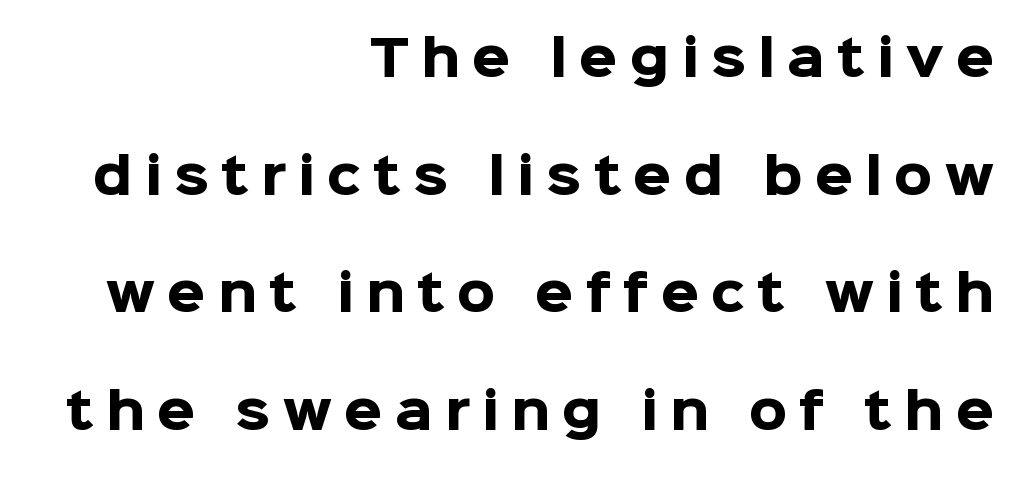
When letters stand straight like this, we call the style roman or upright. How heavy is the stroke? Heavy — this is a bold. Clear beneath every line of the passage. These lines are set flush right with a ragged left edge.
